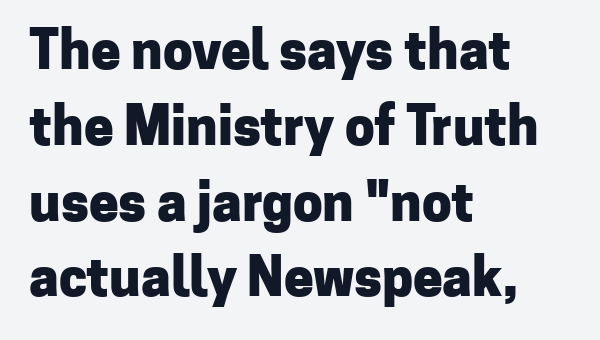
Q: Is the text bold? A: Yes.
Q: Is the text italic (slanted)? A: No, it is upright.
Q: Is the typeface a serif or a sans-serif typeface? A: Sans-serif.
Q: Is the text underlined? A: No.
Q: How is the paragraph aligned? A: Left-aligned.
Q: Is the spacing between letters normal or unusually wide? A: Normal.
Q: Is the spacing between lines tight, normal or loose? A: Normal.
Q: Width (condensed, normal, or wide)? A: Normal.
Q: Stroke contrast? A: Low.
Q: x-height? A: Medium.
Q: Monospaced? A: No.
